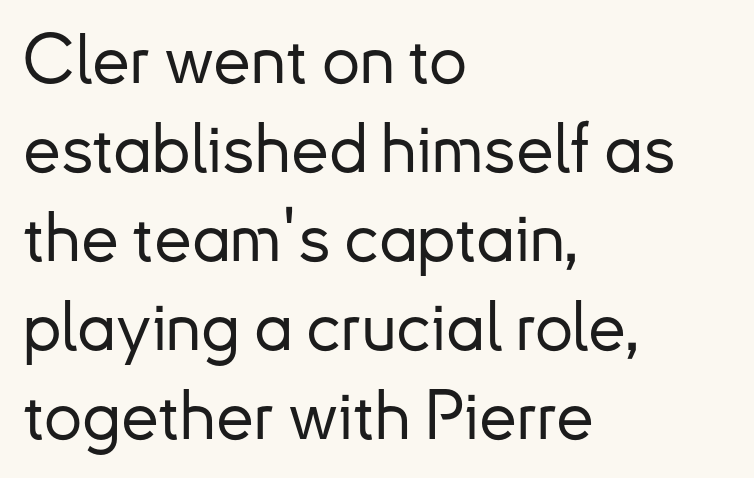
The image shows 68 px sans-serif type, upright; set left-aligned, normal line spacing (1.31x), normal letter spacing, not underlined; low stroke contrast and a small x-height.
